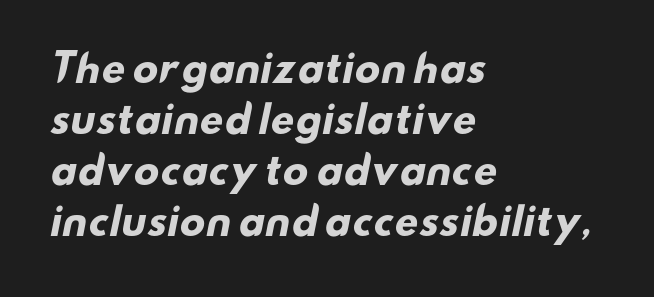
{"serif": "no", "bold": "yes", "weight": "heavy", "width": "wide", "stroke_contrast": "low", "x_height": "small", "monospaced": "no", "underline": "no", "align": "left", "line_spacing": "normal", "line_spacing_ratio": 1.38, "letter_spacing": "normal", "letter_spacing_em": 0.0, "glyph_px": 37}
